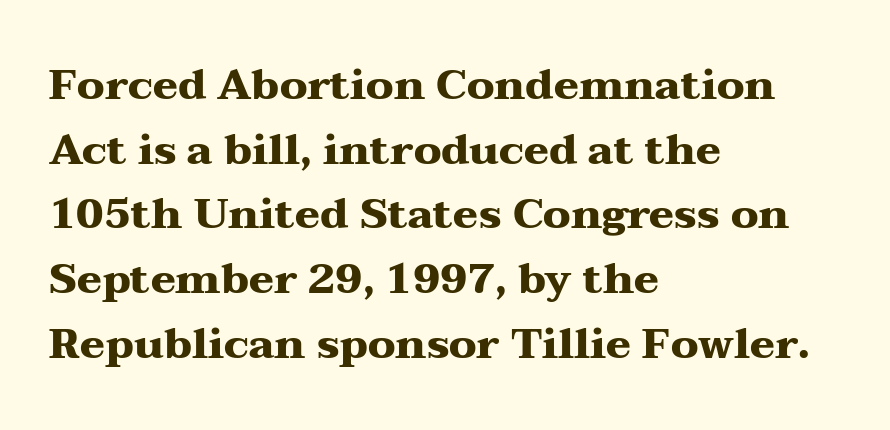
Q: Is the text bold? A: Yes.
Q: Is the text italic (slanted)? A: No, it is upright.
Q: Is the typeface a serif or a sans-serif typeface? A: Serif.
Q: Is the text underlined? A: No.
Q: How is the paragraph aligned? A: Left-aligned.
Q: Is the spacing between letters normal or unusually wide? A: Normal.
Q: Is the spacing between lines tight, normal or loose? A: Normal.
Q: Width (condensed, normal, or wide)? A: Wide.
Q: Stroke contrast? A: Medium.
Q: x-height? A: Medium.
Q: Monospaced? A: No.
